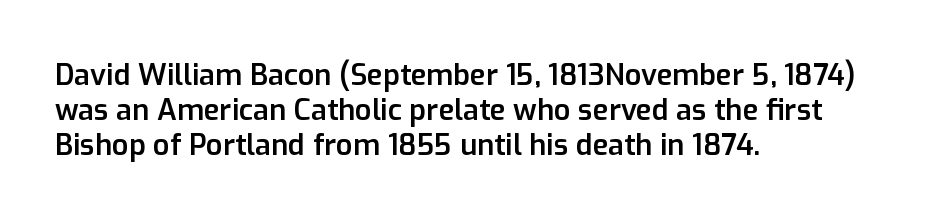
The image shows 29 px semibold sans-serif type, upright; set left-aligned, line spacing 1.2x, normal letter spacing, not underlined; low stroke contrast and a medium x-height.
